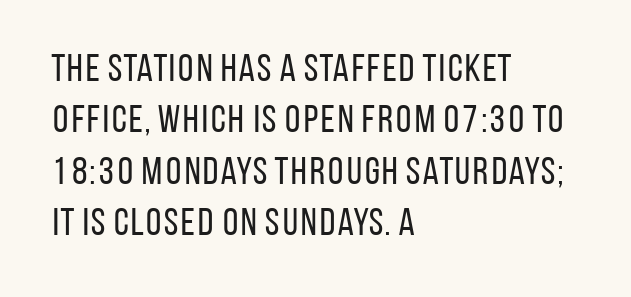
Q: Is the text bold? A: No.
Q: Is the text italic (slanted)? A: No, it is upright.
Q: Is the typeface a serif or a sans-serif typeface? A: Sans-serif.
Q: Is the text underlined? A: No.
Q: How is the paragraph aligned? A: Left-aligned.
Q: Is the spacing between letters normal or unusually wide? A: Normal.
Q: Is the spacing between lines tight, normal or loose? A: Normal.
Q: Width (condensed, normal, or wide)? A: Condensed.
Q: Stroke contrast? A: Low.
Q: x-height? A: Large.
Q: Monospaced? A: No.
